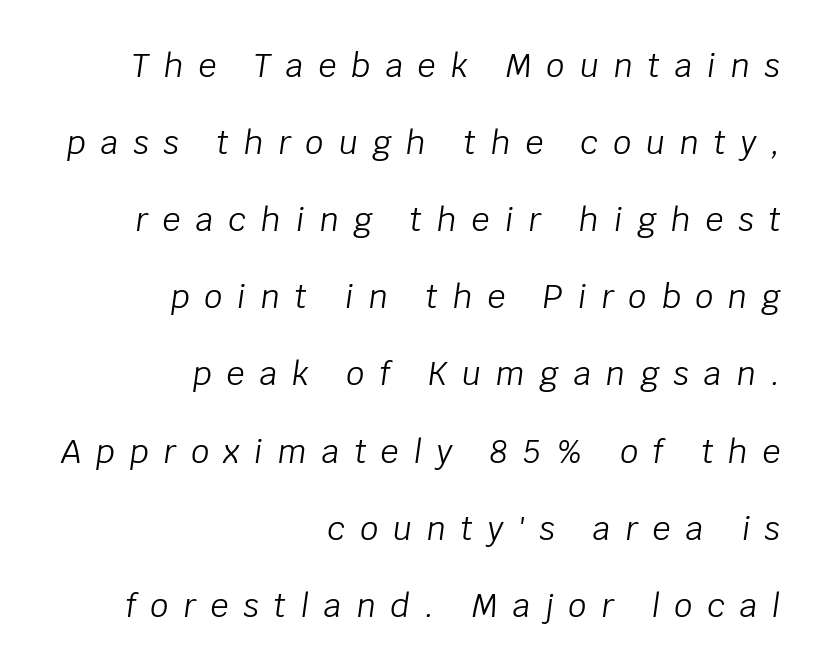
The image shows 32 px light type, italic (leaning right); set right-aligned, loose line spacing (2.41x), unusually wide letter spacing (+0.46 em), not underlined; low stroke contrast and a large x-height.
